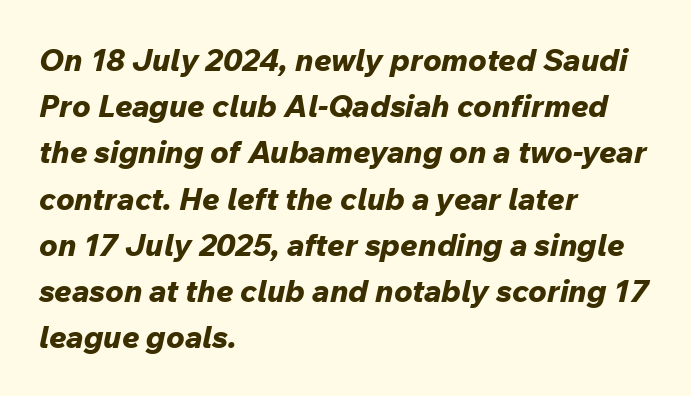
Q: Is the text bold? A: Yes.
Q: Is the text italic (slanted)? A: Yes, it leans right by about 12 degrees.
Q: Is the text underlined? A: No.
Q: How is the paragraph aligned? A: Left-aligned.
Q: Is the spacing between letters normal or unusually wide? A: Normal.
Q: Is the spacing between lines tight, normal or loose? A: Normal.
Q: Width (condensed, normal, or wide)? A: Normal.
Q: Stroke contrast? A: Low.
Q: x-height? A: Medium.
Q: Monospaced? A: No.
